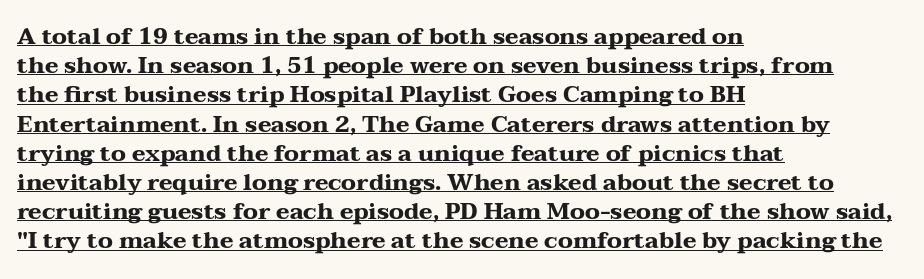
Q: Is the text bold? A: Yes.
Q: Is the text italic (slanted)? A: No, it is upright.
Q: Is the text underlined? A: Yes.
Q: How is the paragraph aligned? A: Left-aligned.
Q: Is the spacing between letters normal or unusually wide? A: Normal.
Q: Is the spacing between lines tight, normal or loose? A: Normal.
